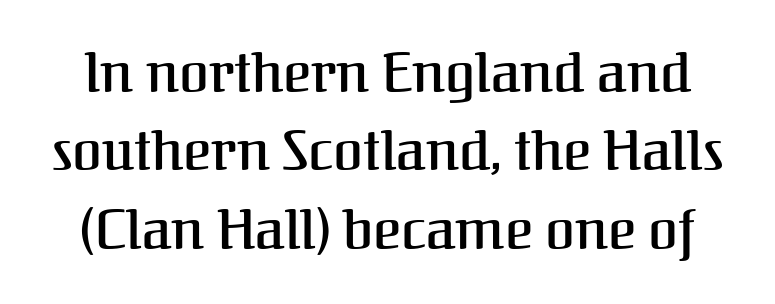
The image shows 54 px semibold serif type, upright; set normal line spacing (1.45x), normal letter spacing, not underlined; medium stroke contrast and a medium x-height.
